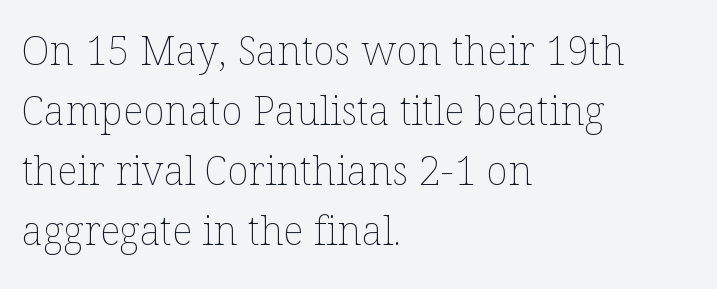
{"italic": "no", "bold": "no", "weight": "thin", "width": "normal", "stroke_contrast": "low", "x_height": "medium", "monospaced": "no", "underline": "no", "align": "left", "line_spacing": "normal", "line_spacing_ratio": 1.5, "letter_spacing": "normal", "letter_spacing_em": 0.0, "glyph_px": 40}
